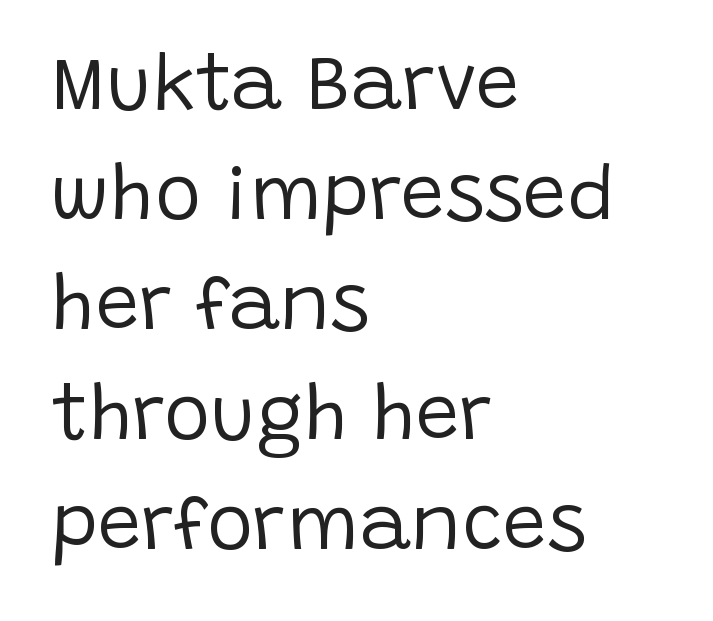
A typesetter would call this zero additional tracking. Heft: none added — not bold. Look at the bottom of the vertical strokes: they stop flat, with no serifs. The paragraph shown leans on its left margin.
